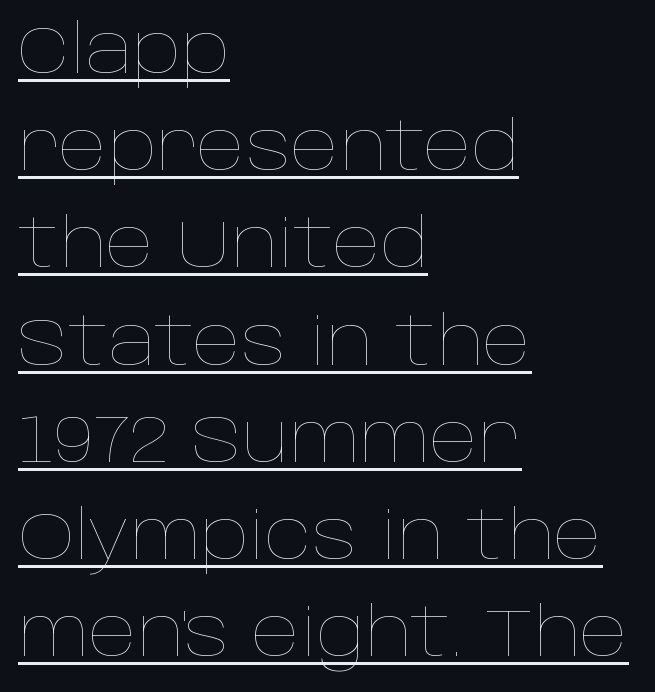
The image shows 68 px thin type, upright; set left-aligned, normal line spacing (1.43x), normal letter spacing, underlined; low stroke contrast and a large x-height.
